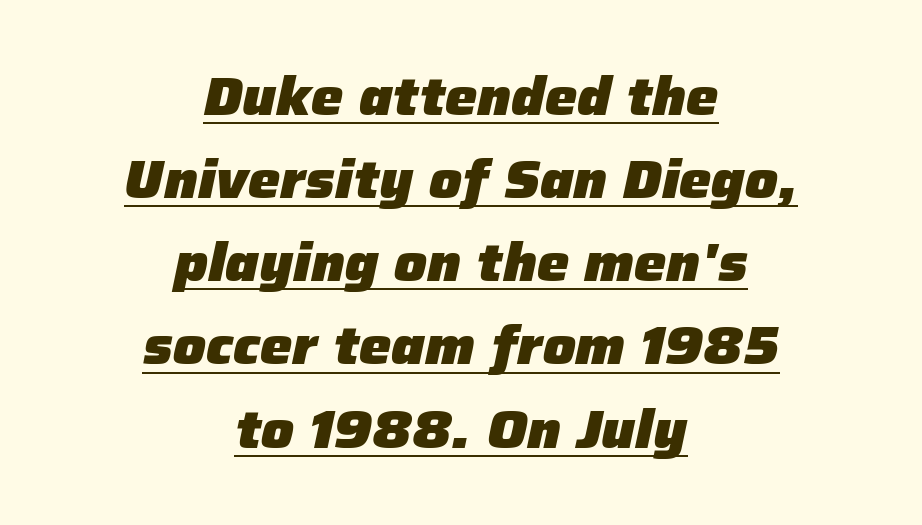
Q: Is the text bold? A: Yes.
Q: Is the text italic (slanted)? A: Yes, it leans right by about 12 degrees.
Q: Is the text underlined? A: Yes.
Q: How is the paragraph aligned? A: Centered.
Q: Is the spacing between letters normal or unusually wide? A: Normal.
Q: Is the spacing between lines tight, normal or loose? A: Normal.
Q: Width (condensed, normal, or wide)? A: Normal.
Q: Stroke contrast? A: Low.
Q: x-height? A: Medium.
Q: Monospaced? A: No.
